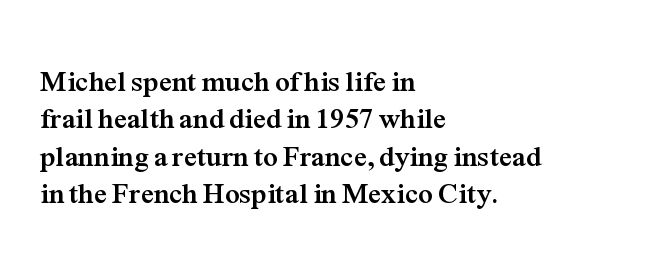
{"serif": "yes", "italic": "no", "bold": "yes", "weight": "semibold", "width": "normal", "stroke_contrast": "medium", "x_height": "medium", "monospaced": "no", "underline": "no", "align": "left", "line_spacing": "normal", "line_spacing_ratio": 1.29, "letter_spacing": "normal", "letter_spacing_em": 0.0, "glyph_px": 29}
